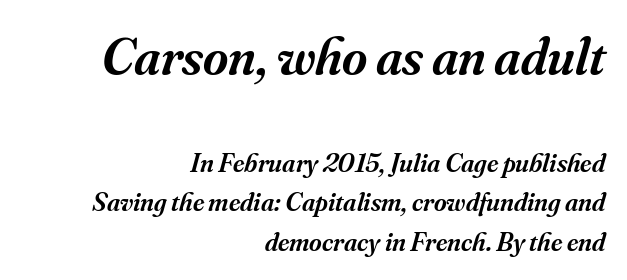
The face used here is a semibold: visibly heavier than regular, lighter than bold. This sample is right-justified, so line beginnings fall wherever the words allow. Characters are canted at an angle relative to the baseline's perpendicular. Each letter keeps its own natural width here, so spacing adapts to shape.
